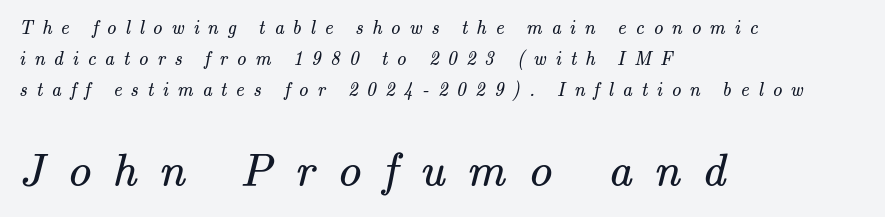
Q: Is the text bold? A: No.
Q: Is the typeface a serif or a sans-serif typeface? A: Serif.
Q: Is the text underlined? A: No.
Q: How is the paragraph aligned? A: Left-aligned.
Q: Is the spacing between letters normal or unusually wide? A: Unusually wide.
Q: Is the spacing between lines tight, normal or loose? A: Normal.
Q: Which block of text is set in a larger size, the first (top) or the second (bottom)? A: The second (bottom) one.
Q: Width (condensed, normal, or wide)? A: Normal.
Q: Stroke contrast? A: Medium.
Q: x-height? A: Small.
Q: Monospaced? A: No.
